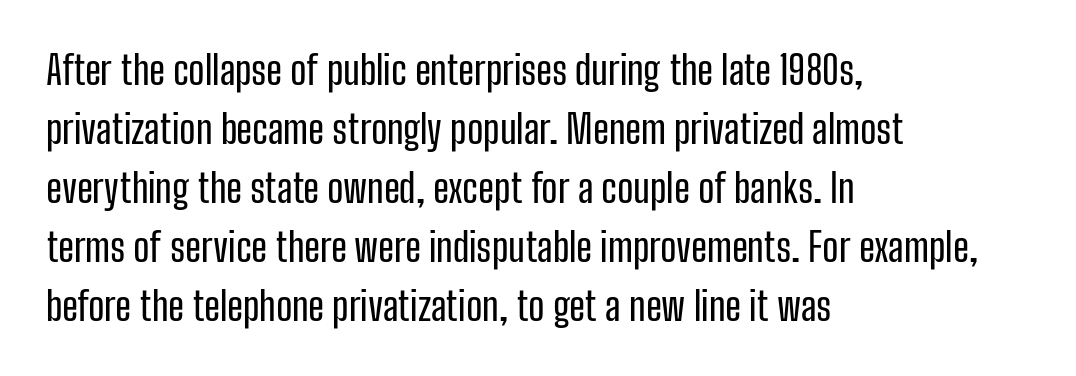
The image shows 39 px condensed sans-serif type, upright; set left-aligned, normal line spacing (1.51x), normal letter spacing, not underlined; low stroke contrast and a medium x-height.
